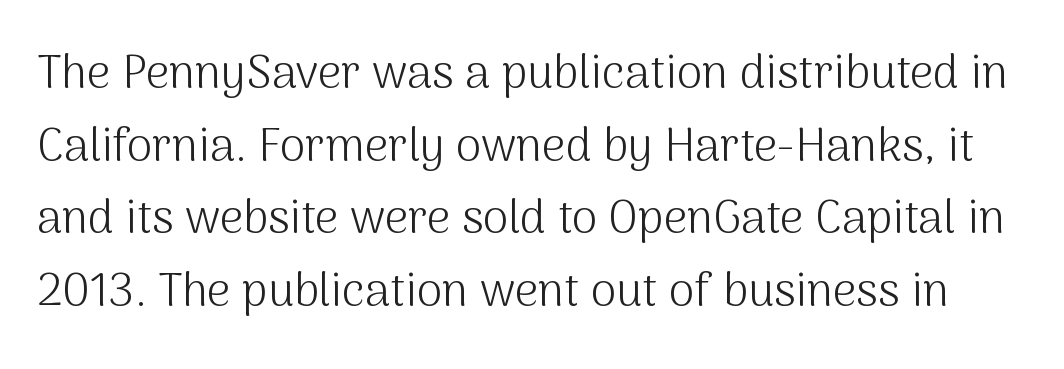
Bold? No — there's no thickening of the strokes. These lines were composed using upright roman letters. This sample keeps an unexceptional amount of space between lines. Nothing unusual about the tracking: characters are spaced as the font intends.
